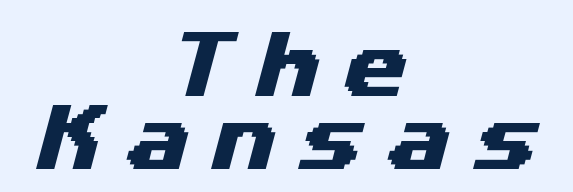
{"serif": "no", "width": "wide", "stroke_contrast": "medium", "x_height": "medium", "monospaced": "no", "underline": "no", "align": "center", "line_spacing": "tight", "line_spacing_ratio": 1.0, "letter_spacing": "wide", "letter_spacing_em": 0.32, "glyph_px": 73}
